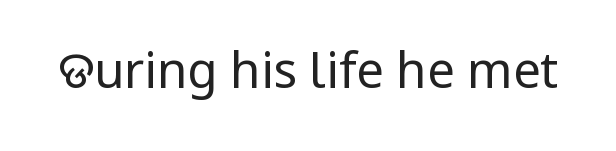
{"serif": "no", "italic": "no", "bold": "no", "weight": "regular", "width": "normal", "stroke_contrast": "low", "x_height": "medium", "monospaced": "no", "underline": "no", "letter_spacing": "normal", "letter_spacing_em": 0.0, "glyph_px": 49}
